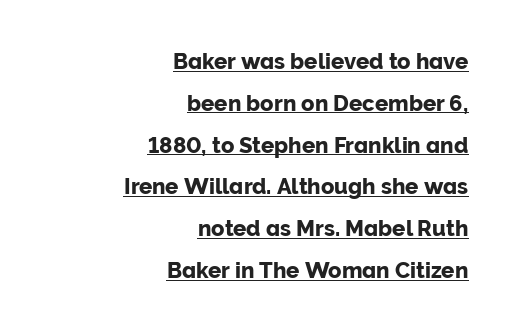
Emphasis is given by a line drawn under the lettering. How are the letters spaced? Ordinarily, with no added tracking. Unlike italic type, these characters show no tilt at all. The designer dialed line spacing up above the default. Compared with a flush-left layout, this one pins lines to the opposite, right side.
